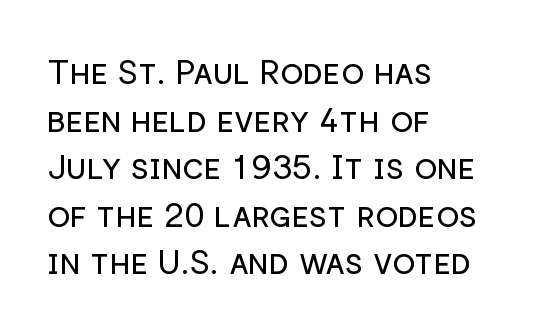
Check the space under the baseline: it is left empty. Weight: not bold — regular or lighter. Proportional: the letters do not fall into vertical columns. If you drew a line through each stem, it would be perfectly vertical. The letters sit at their default tracking, neither squeezed nor spread. Summary of vertical rhythm: regular, with standard interline spacing.
